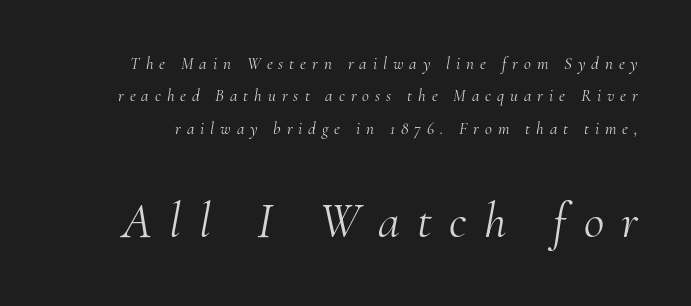
The image shows 50 px light serif type, italic (leaning right); set loose line spacing (1.91x), unusually wide letter spacing (+0.35 em), not underlined; the second (bottom) block is 2.94x larger; medium stroke contrast and a small x-height.
